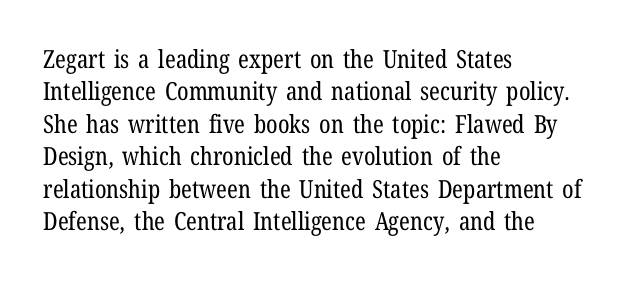
{"italic": "no", "bold": "no", "underline": "no", "align": "left", "line_spacing": "normal", "line_spacing_ratio": 1.3, "letter_spacing": "normal", "letter_spacing_em": 0.0, "glyph_px": 25}
